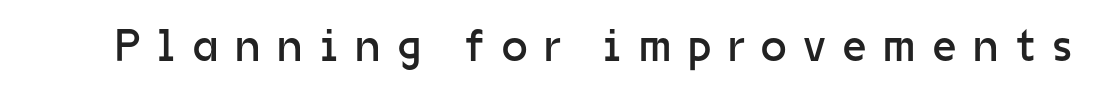
Q: Is the text bold? A: No.
Q: Is the text italic (slanted)? A: No, it is upright.
Q: Is the typeface a serif or a sans-serif typeface? A: Sans-serif.
Q: Is the text underlined? A: No.
Q: Is the spacing between letters normal or unusually wide? A: Unusually wide.
Q: Width (condensed, normal, or wide)? A: Normal.
Q: Stroke contrast? A: Low.
Q: x-height? A: Medium.
Q: Monospaced? A: No.
